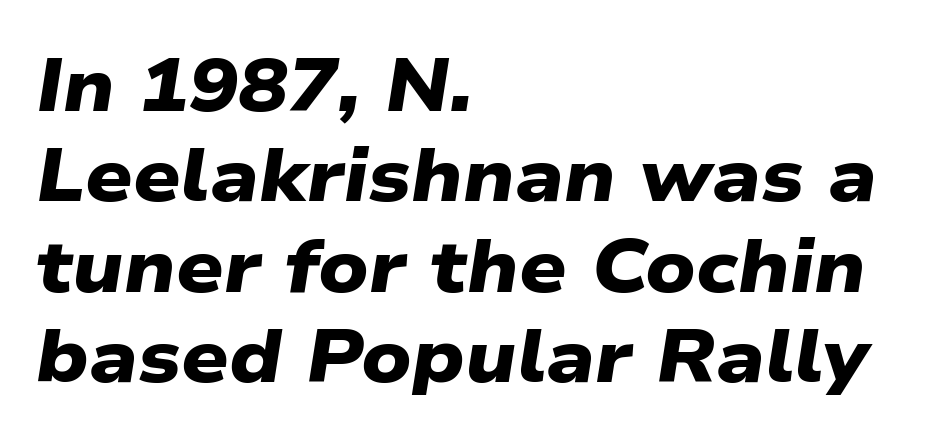
The image shows 74 px heavy, wide sans-serif type; set left-aligned, line spacing 1.22x, normal letter spacing, not underlined; low stroke contrast and a medium x-height.
